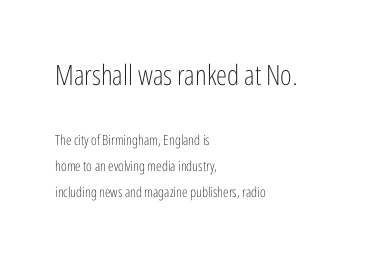
The image shows 28 px light, condensed sans-serif type, upright; set left-aligned, line spacing 1.87x, normal letter spacing, not underlined; the first (top) block is 2.0x larger; low stroke contrast and a medium x-height.
